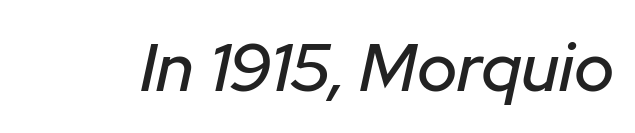
{"italic": "yes", "lean": "right", "slant_degrees": 12, "width": "normal", "stroke_contrast": "low", "x_height": "medium", "monospaced": "no", "underline": "no", "letter_spacing": "normal", "letter_spacing_em": 0.0, "glyph_px": 68}
